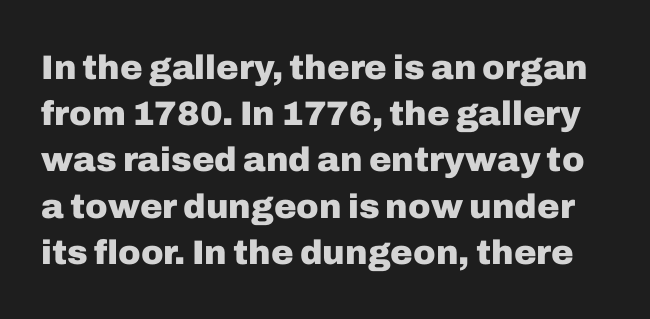
The image shows 34 px heavy sans-serif type, upright; set normal line spacing (1.36x), normal letter spacing, not underlined; low stroke contrast and a medium x-height.
